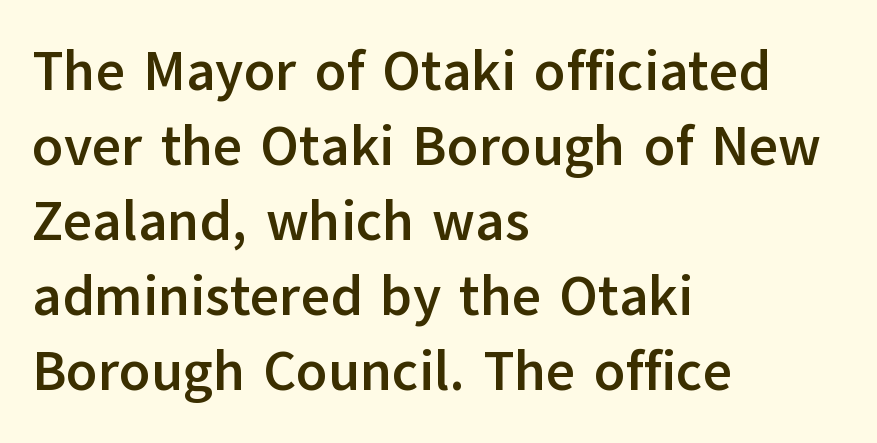
The lettering stays uniformly vertical, giving the passage a roman look. Nobody drew a line under any word here. Here the glyphs are tracked normally, forming tight word shapes. Summary of vertical rhythm: regular, with standard interline spacing. This rendering uses left alignment, leaving the right contour irregular. Serif or sans? Sans — the stroke terminals are bare.
